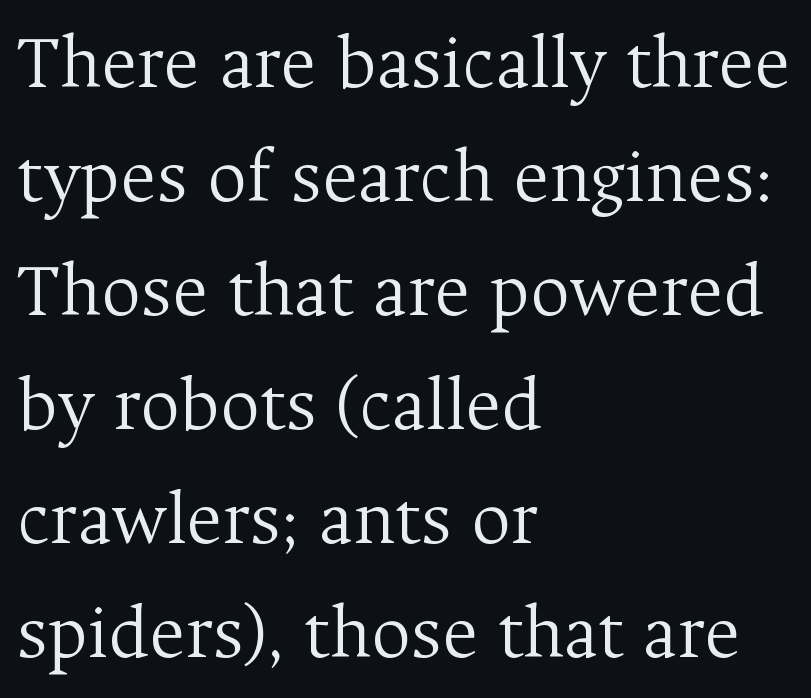
Posture: vertical. No word sits above an underline. Classification — serif. Line spacing here is normal. Alignment: flush left.
